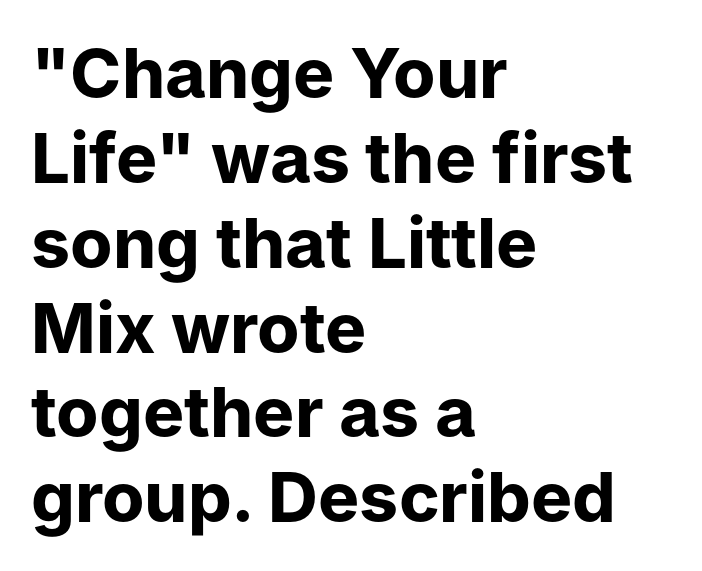
Q: Is the text bold? A: Yes.
Q: Is the text italic (slanted)? A: No, it is upright.
Q: Is the typeface a serif or a sans-serif typeface? A: Sans-serif.
Q: Is the text underlined? A: No.
Q: How is the paragraph aligned? A: Left-aligned.
Q: Is the spacing between letters normal or unusually wide? A: Normal.
Q: Width (condensed, normal, or wide)? A: Normal.
Q: Stroke contrast? A: Low.
Q: x-height? A: Medium.
Q: Monospaced? A: No.
